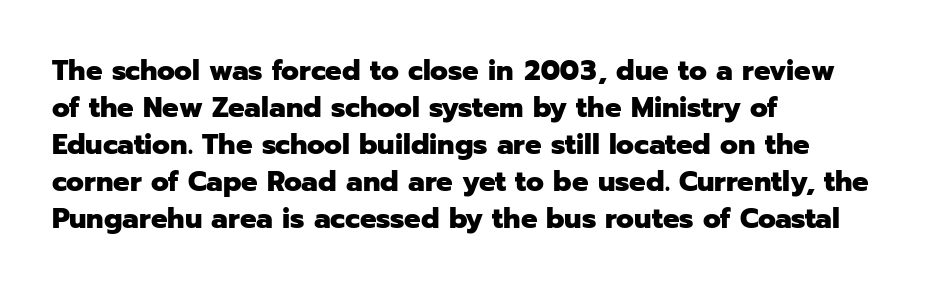
{"serif": "no", "italic": "no", "bold": "yes", "weight": "heavy", "width": "normal", "stroke_contrast": "low", "x_height": "medium", "monospaced": "no", "underline": "no", "align": "left", "line_spacing": "normal", "line_spacing_ratio": 1.28, "letter_spacing": "normal", "letter_spacing_em": 0.0, "glyph_px": 29}
